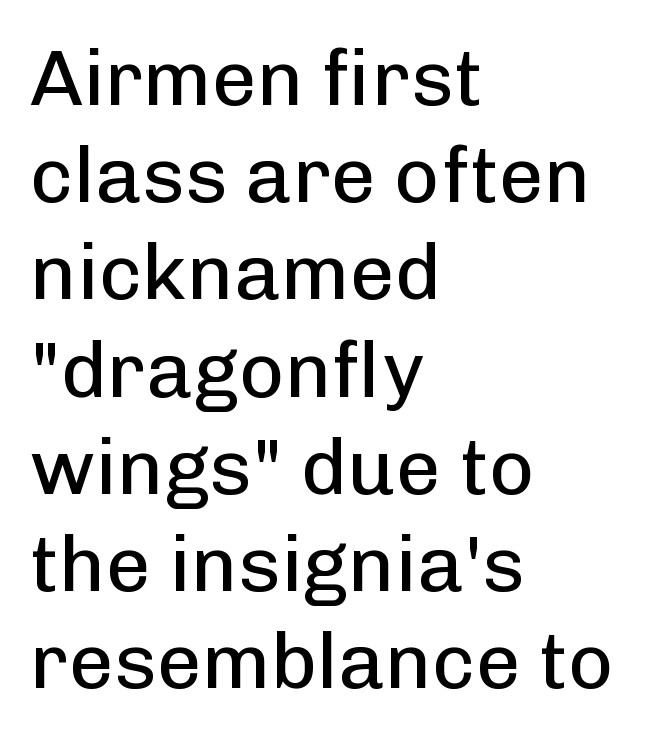
{"serif": "no", "italic": "no", "bold": "no", "weight": "regular", "width": "normal", "stroke_contrast": "low", "x_height": "medium", "monospaced": "no", "underline": "no", "align": "left", "line_spacing_ratio": 1.23, "letter_spacing": "normal", "letter_spacing_em": 0.0, "glyph_px": 79}
